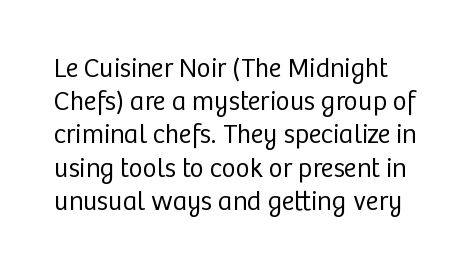
Underlining? Definitely not there. Nope, not italic — everything's standing straight. Letters have the restrained weight of plain body copy at most. This rendering leaves character spacing at its baseline value.
